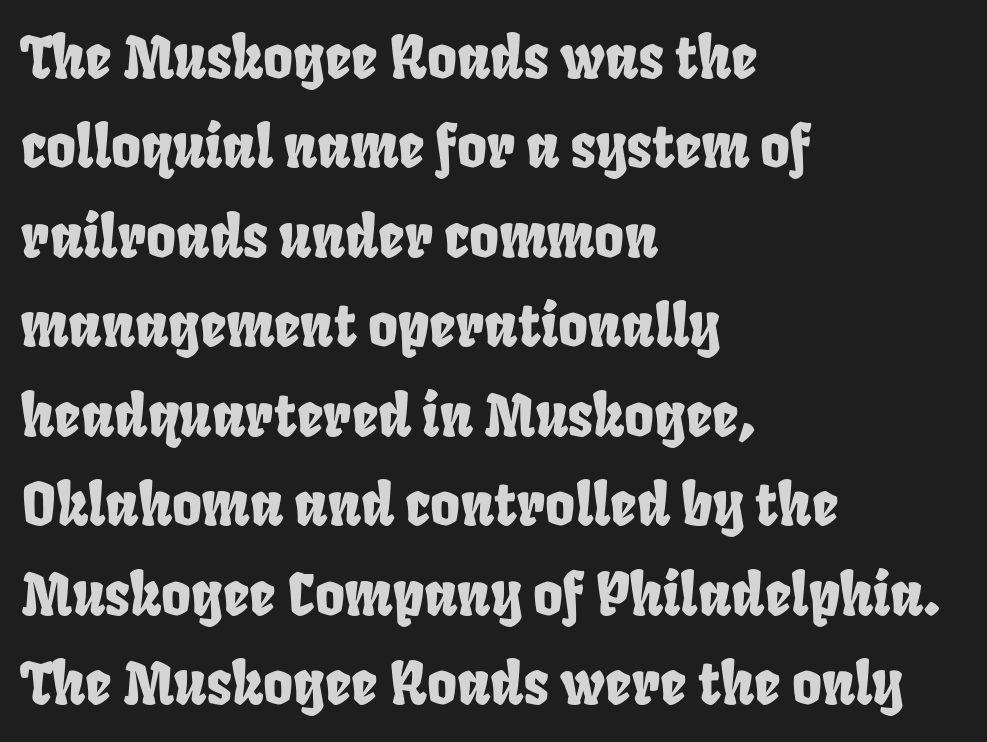
{"serif": "no", "width": "condensed", "stroke_contrast": "low", "x_height": "large", "monospaced": "no", "underline": "no", "align": "left", "line_spacing": "normal", "line_spacing_ratio": 1.57, "letter_spacing": "normal", "letter_spacing_em": 0.0, "glyph_px": 57}
